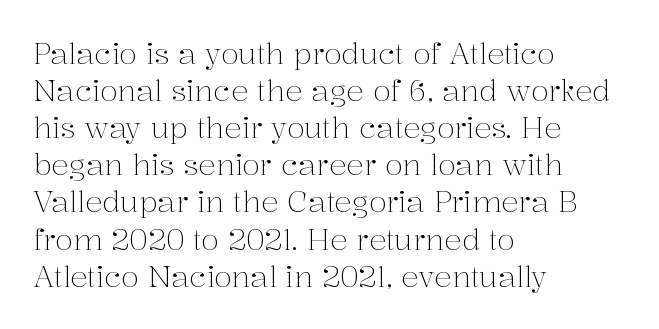
{"serif": "yes", "italic": "no", "bold": "no", "weight": "light", "width": "normal", "stroke_contrast": "medium", "x_height": "medium", "monospaced": "no", "underline": "no", "align": "left", "line_spacing": "normal", "line_spacing_ratio": 1.28, "letter_spacing": "normal", "letter_spacing_em": 0.0, "glyph_px": 29}
